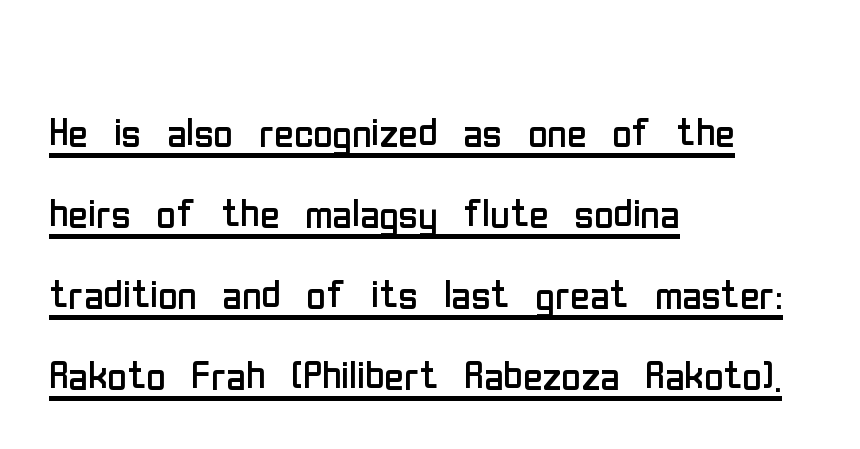
The image shows 53 px regular-weight, condensed sans-serif type, upright; set left-aligned, normal line spacing (1.53x), normal letter spacing, underlined; low stroke contrast and a medium x-height.
